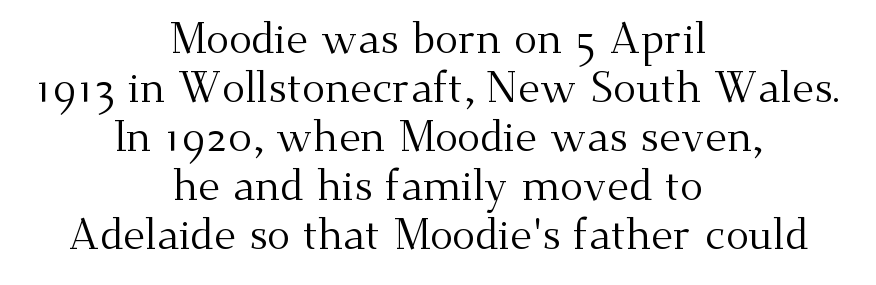
The characters are drawn with everyday or finer stroke widths. In CSS terms this would be text-align: center. Words appear dense and cohesive because spacing is normal. The letters carry serifs — small finishing strokes at the ends of their stems.
